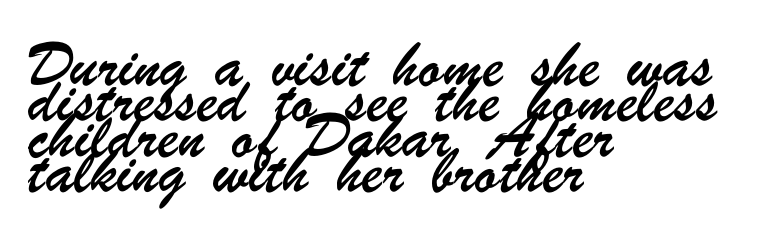
The image shows 28 px condensed sans-serif type; set left-aligned, normal line spacing (1.26x), normal letter spacing, not underlined; low stroke contrast and a small x-height.
